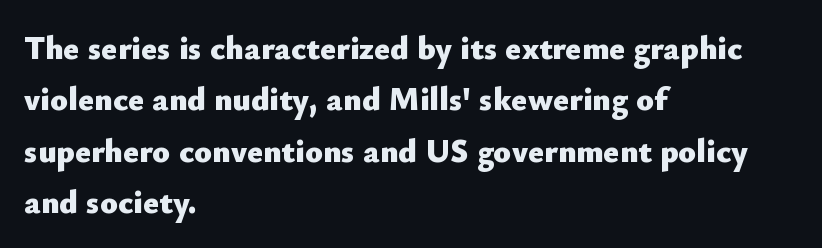
{"serif": "no", "italic": "no", "bold": "yes", "weight": "heavy", "width": "normal", "stroke_contrast": "low", "x_height": "small", "monospaced": "no", "underline": "no", "align": "left", "line_spacing": "normal", "line_spacing_ratio": 1.56, "letter_spacing": "normal", "letter_spacing_em": 0.0, "glyph_px": 33}
